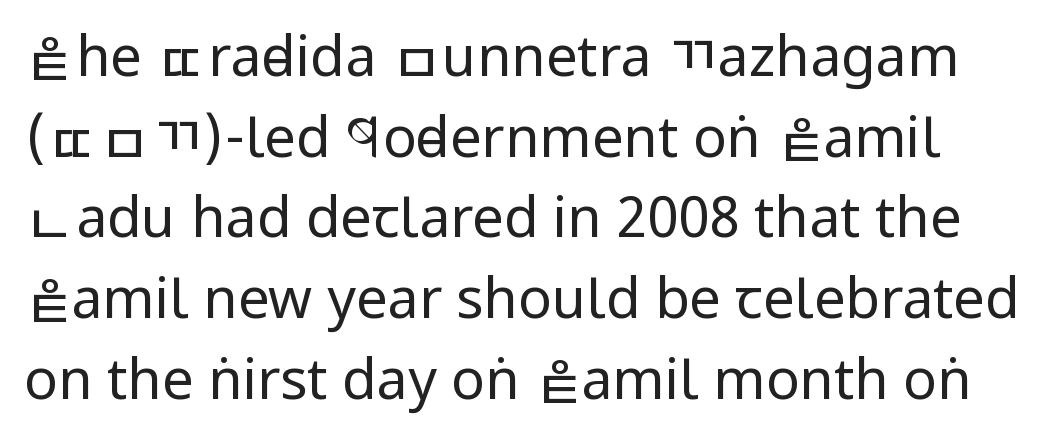
Anything drawn beneath the words? Only blank space. Compared with typical body copy, the letter spacing here is the same. The weight would be labelled regular, book, light, or lighter still. A sans-serif font was chosen for this passage.
